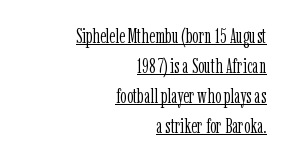
Q: Is the text bold? A: No.
Q: Is the text italic (slanted)? A: No, it is upright.
Q: Is the text underlined? A: Yes.
Q: How is the paragraph aligned? A: Right-aligned.
Q: Is the spacing between letters normal or unusually wide? A: Normal.
Q: Is the spacing between lines tight, normal or loose? A: Normal.
